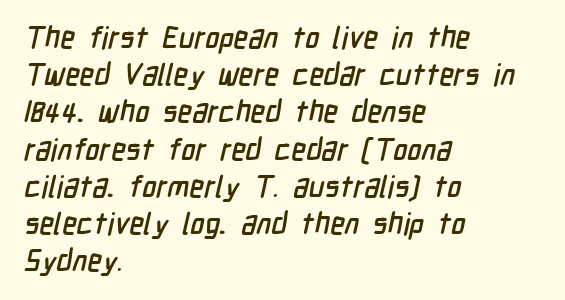
The image shows 30 px condensed sans-serif type; set left-aligned, line spacing 1.24x, normal letter spacing, not underlined; low stroke contrast and a medium x-height.
